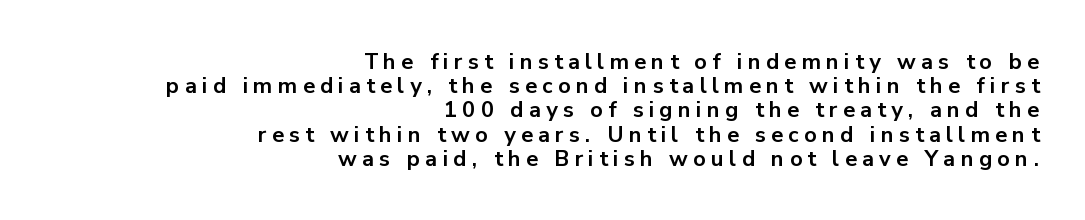
There is plenty of visible air inserted between adjacent glyphs. The type sits square on the baseline with zero lean. Just letters on the line, the space beneath them empty. Students, this is bold: see how much ink each stroke carries.
